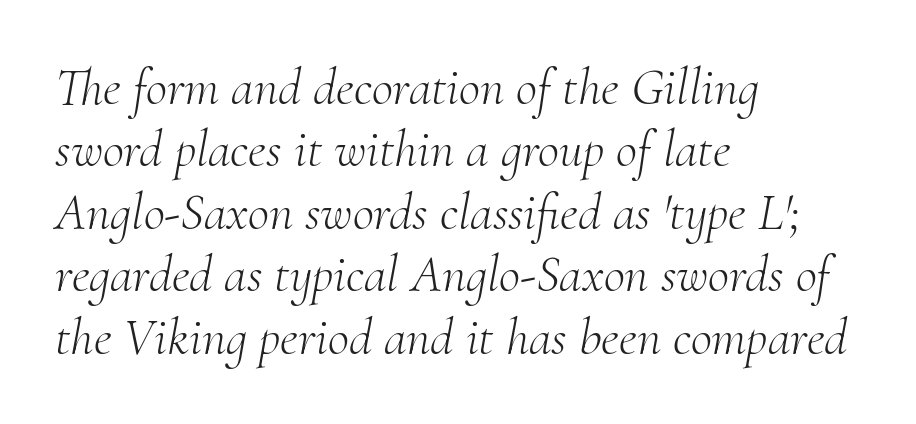
The rendering keeps characters at their native spacing. Notice how the passage keeps a crisp vertical edge on the left only. The area under the type is left untouched. This sample has the flowing, uneven cadence of proportional lettering. When letters slant like this, we call the style italic.
